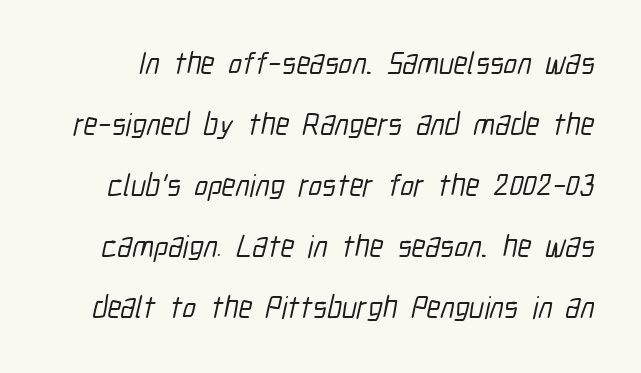
The image shows 31 px condensed sans-serif type; set loose line spacing (1.97x), normal letter spacing, not underlined; low stroke contrast and a medium x-height.
